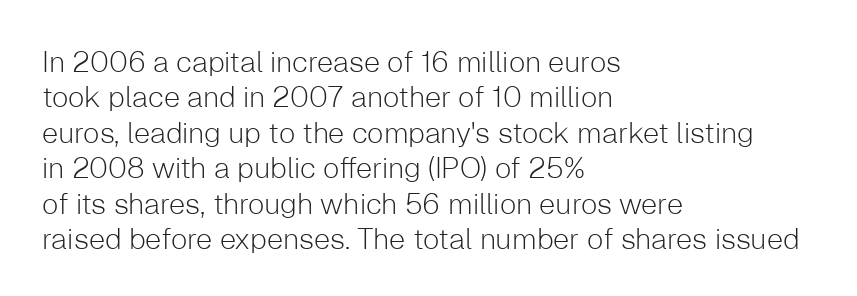
Q: Is the text bold? A: No.
Q: Is the text italic (slanted)? A: No, it is upright.
Q: Is the typeface a serif or a sans-serif typeface? A: Sans-serif.
Q: Is the text underlined? A: No.
Q: How is the paragraph aligned? A: Left-aligned.
Q: Is the spacing between letters normal or unusually wide? A: Normal.
Q: Width (condensed, normal, or wide)? A: Normal.
Q: Stroke contrast? A: Low.
Q: x-height? A: Medium.
Q: Monospaced? A: No.
